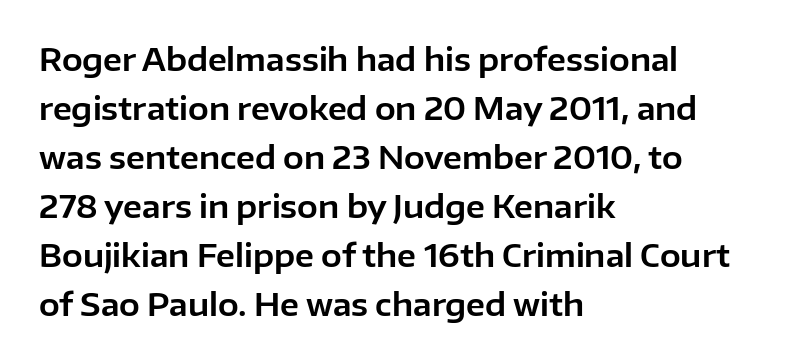
In CSS terms this would be text-align: left. The block of text has a typical density, with ordinary space between rows. No feet cap the strokes, marking this as sans-serif type. Varying glyph widths throughout — classic text-font behaviour. Underlining? Definitely not there. The type is set solid horizontally, with unmodified tracking.
